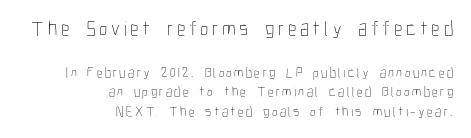
Is there much room between lines? A standard amount, neither cramped nor airy. Descenders are the only things crossing below the line. The type sits square on the baseline with zero lean. Line endings align vertically; line beginnings do not.
